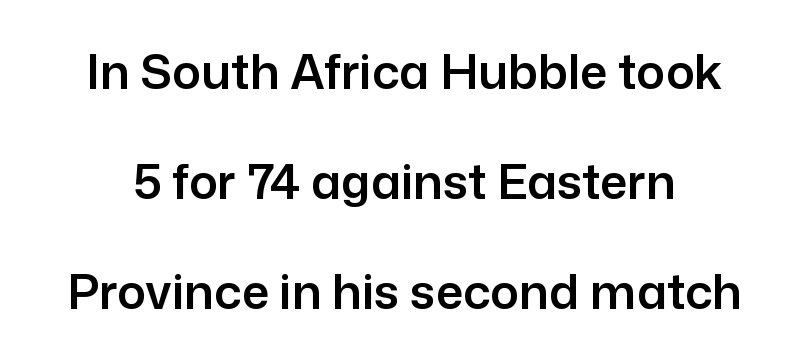
{"serif": "no", "italic": "no", "width": "normal", "stroke_contrast": "low", "x_height": "medium", "monospaced": "no", "underline": "no", "line_spacing": "loose", "line_spacing_ratio": 2.29, "letter_spacing": "normal", "letter_spacing_em": 0.0, "glyph_px": 48}
